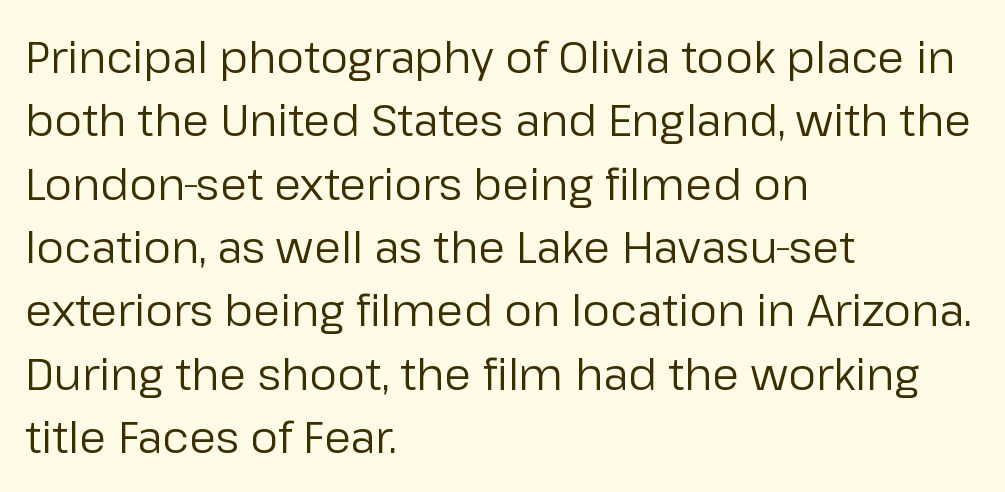
The image shows 44 px regular-weight sans-serif type, upright; set left-aligned, normal line spacing (1.44x), normal letter spacing, not underlined; low stroke contrast and a medium x-height.
